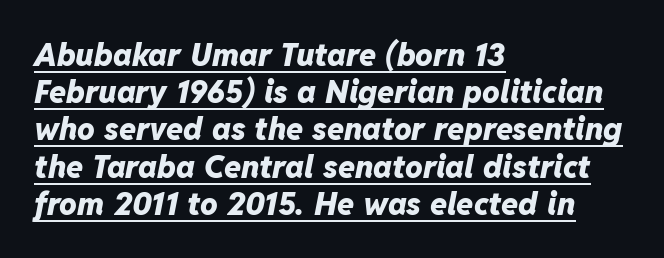
Q: Is the text bold? A: Yes.
Q: Is the text italic (slanted)? A: Yes, it leans right by about 11 degrees.
Q: Is the text underlined? A: Yes.
Q: How is the paragraph aligned? A: Left-aligned.
Q: Is the spacing between letters normal or unusually wide? A: Normal.
Q: Width (condensed, normal, or wide)? A: Normal.
Q: Stroke contrast? A: Low.
Q: x-height? A: Medium.
Q: Monospaced? A: No.
